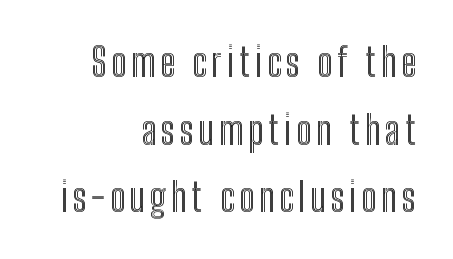
{"italic": "no", "width": "condensed", "x_height": "medium", "monospaced": "no", "underline": "no", "align": "right", "line_spacing": "normal", "line_spacing_ratio": 1.69, "glyph_px": 40}
